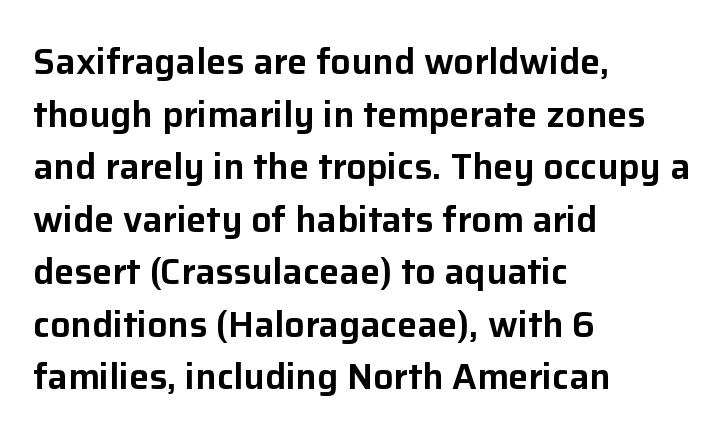
Default kerning and tracking; the words read as compact shapes. Regarding serifs, this sample does without them. Every row of glyphs begins at an identical x-position on the left. One glance says typical: line gaps are just what's usual. Is this a fixed-width face? No — the glyphs have proportional, varying widths. Lines of text with bare space underneath.
